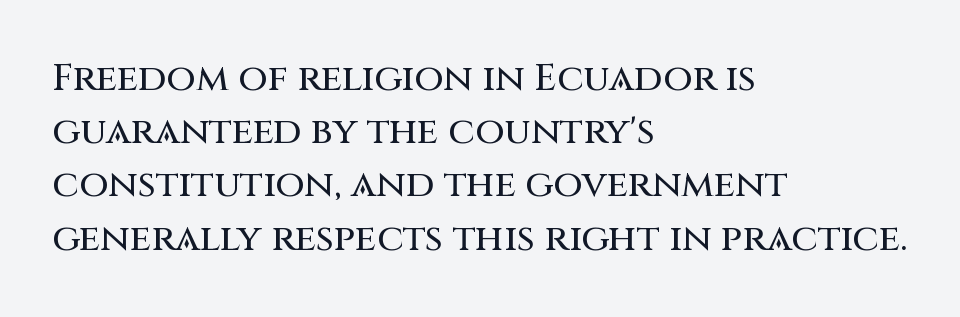
{"serif": "no", "italic": "no", "width": "normal", "stroke_contrast": "medium", "x_height": "large", "monospaced": "no", "underline": "no", "align": "left", "line_spacing": "normal", "line_spacing_ratio": 1.4, "letter_spacing": "normal", "letter_spacing_em": 0.0, "glyph_px": 38}
